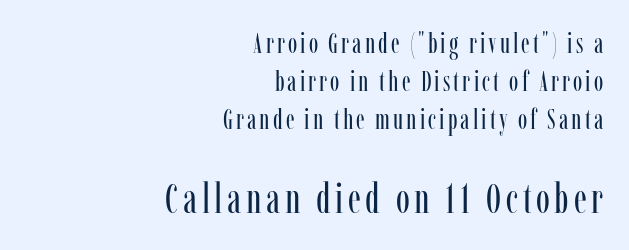
Q: Is the text bold? A: No.
Q: Is the text italic (slanted)? A: No, it is upright.
Q: Is the typeface a serif or a sans-serif typeface? A: Serif.
Q: Is the text underlined? A: No.
Q: How is the paragraph aligned? A: Right-aligned.
Q: Is the spacing between lines tight, normal or loose? A: Normal.
Q: Which block of text is set in a larger size, the first (top) or the second (bottom)? A: The second (bottom) one.
Q: Width (condensed, normal, or wide)? A: Condensed.
Q: Stroke contrast? A: Low.
Q: x-height? A: Medium.
Q: Monospaced? A: No.
